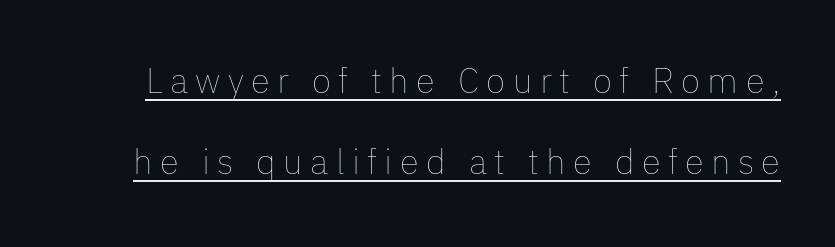
The image shows 35 px thin type, upright; set loose line spacing (2.32x), unusually wide letter spacing (+0.21 em), underlined; low stroke contrast and a medium x-height.
